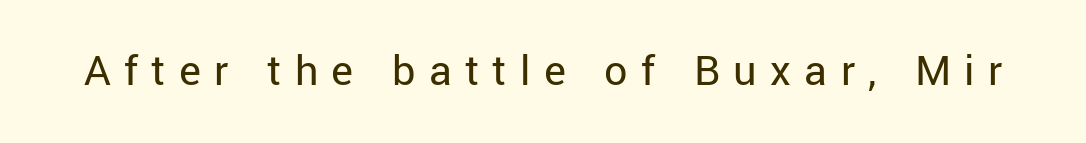
The string is rendered with underlining switched off. It's the straight-up-and-down kind of type. Tracking here is generous; glyphs stand well apart from one another. No letter is thick-stroked: the sample isn't bold. You could not count columns in this text — the font is proportionally spaced.
